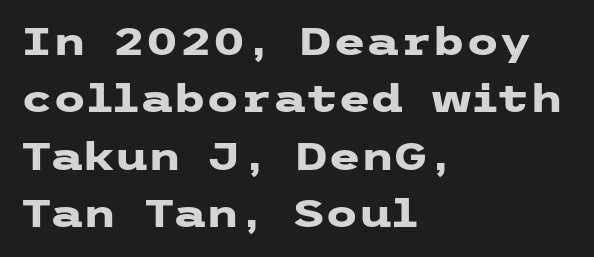
{"serif": "no", "italic": "no", "bold": "yes", "weight": "heavy", "width": "wide", "stroke_contrast": "low", "x_height": "medium", "underline": "no", "align": "left", "line_spacing": "normal", "line_spacing_ratio": 1.51, "letter_spacing": "normal", "letter_spacing_em": 0.0, "glyph_px": 38}
